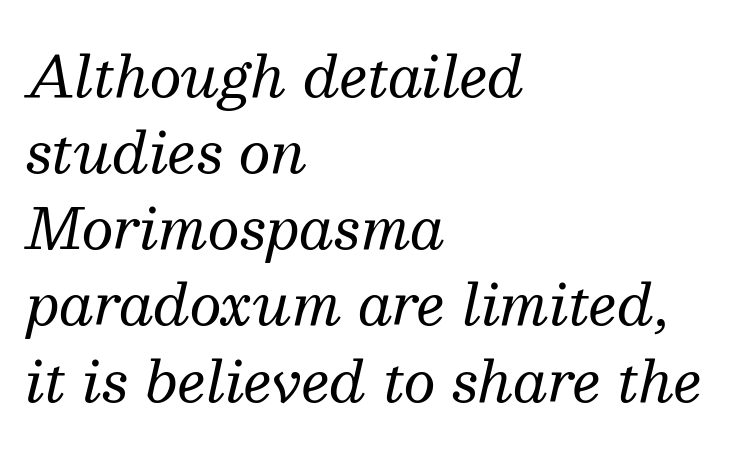
Q: Is the text bold? A: No.
Q: Is the text italic (slanted)? A: Yes, it leans right by about 13 degrees.
Q: Is the typeface a serif or a sans-serif typeface? A: Serif.
Q: Is the text underlined? A: No.
Q: How is the paragraph aligned? A: Left-aligned.
Q: Is the spacing between letters normal or unusually wide? A: Normal.
Q: Is the spacing between lines tight, normal or loose? A: Normal.
Q: Width (condensed, normal, or wide)? A: Normal.
Q: Stroke contrast? A: Medium.
Q: x-height? A: Medium.
Q: Monospaced? A: No.
